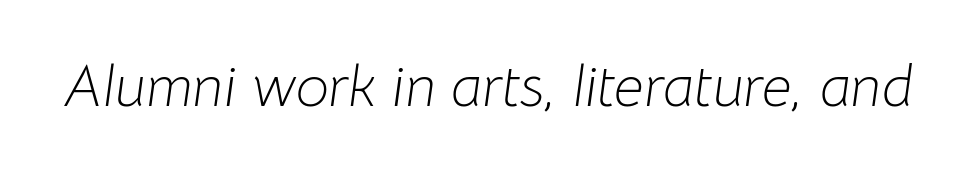
The image shows 59 px light type, italic (leaning right); set normal letter spacing, not underlined; low stroke contrast and a medium x-height.
